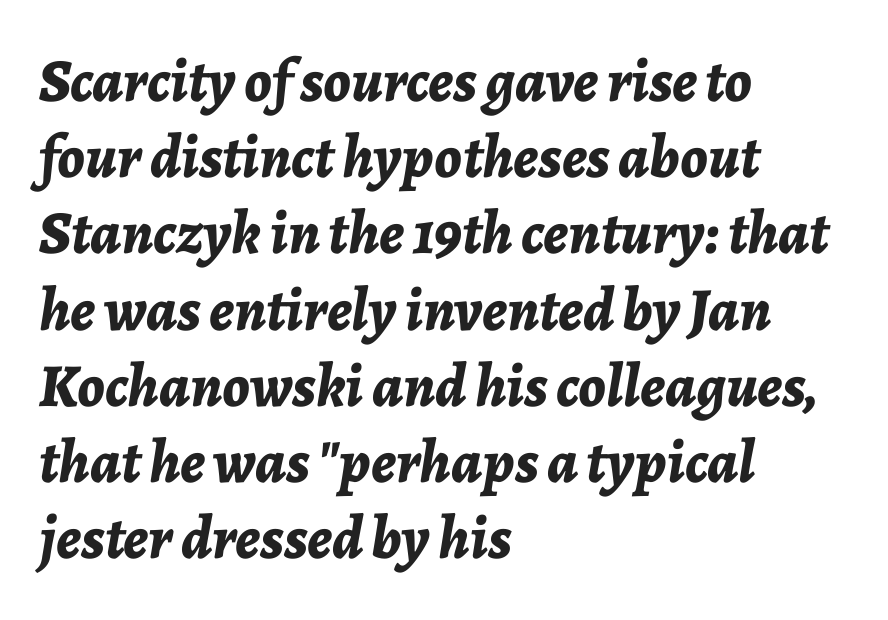
{"italic": "yes", "lean": "right", "slant_degrees": 7, "bold": "yes", "weight": "bold", "width": "normal", "stroke_contrast": "low", "x_height": "medium", "monospaced": "no", "underline": "no", "align": "left", "line_spacing": "normal", "line_spacing_ratio": 1.25, "letter_spacing": "normal", "letter_spacing_em": 0.0, "glyph_px": 61}
